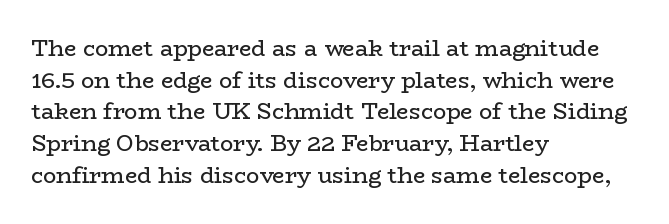
The image shows 22 px text type, upright; set left-aligned, normal line spacing (1.44x), normal letter spacing, not underlined.
